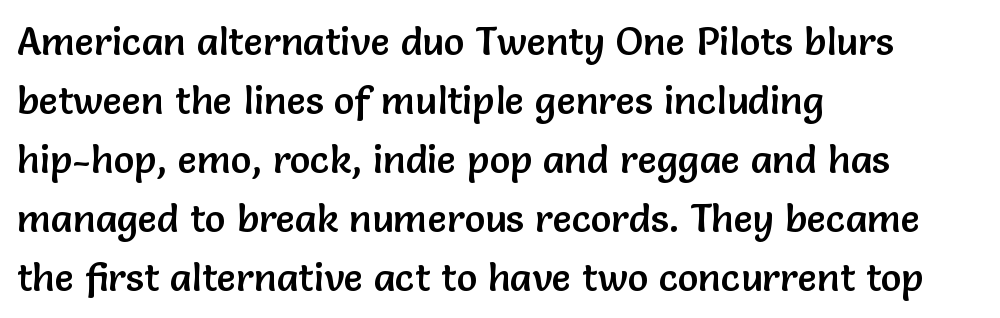
Glyph-to-glyph distance matches everyday printed text. The ragged edge is on the right, which tells us the setting is flush left. If you drew a line through each stem, it would be perfectly vertical. Serif or sans? Sans — the stroke terminals are bare. Here the designer chose a conventional face with non-uniform glyph widths.
